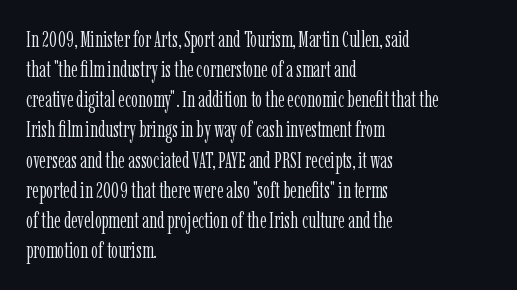
The letterforms sit shoulder to shoulder at normal distance. The space directly below the letters is spotless. Counters stay open thanks to moderate or lighter strokes. The vertical gap from one line to the next is medium. Ascenders rise straight up at ninety degrees. The ragged edge is on the right, which tells us the setting is flush left.
